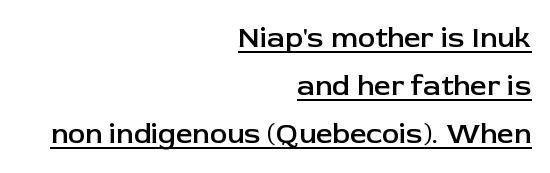
Q: Is the text bold? A: Semi-bold.
Q: Is the text italic (slanted)? A: No, it is upright.
Q: Is the typeface a serif or a sans-serif typeface? A: Sans-serif.
Q: Is the text underlined? A: Yes.
Q: How is the paragraph aligned? A: Right-aligned.
Q: Is the spacing between letters normal or unusually wide? A: Normal.
Q: Is the spacing between lines tight, normal or loose? A: Normal.
Q: Width (condensed, normal, or wide)? A: Normal.
Q: Stroke contrast? A: Low.
Q: x-height? A: Medium.
Q: Monospaced? A: No.
